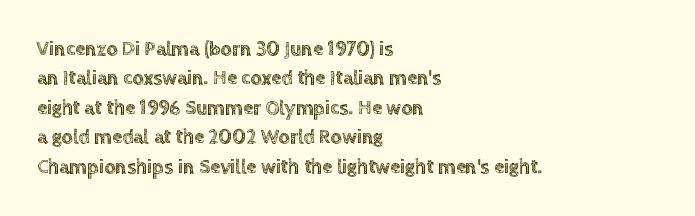
Q: Is the text italic (slanted)? A: No, it is upright.
Q: Is the text underlined? A: No.
Q: How is the paragraph aligned? A: Left-aligned.
Q: Is the spacing between letters normal or unusually wide? A: Normal.
Q: Is the spacing between lines tight, normal or loose? A: Normal.
